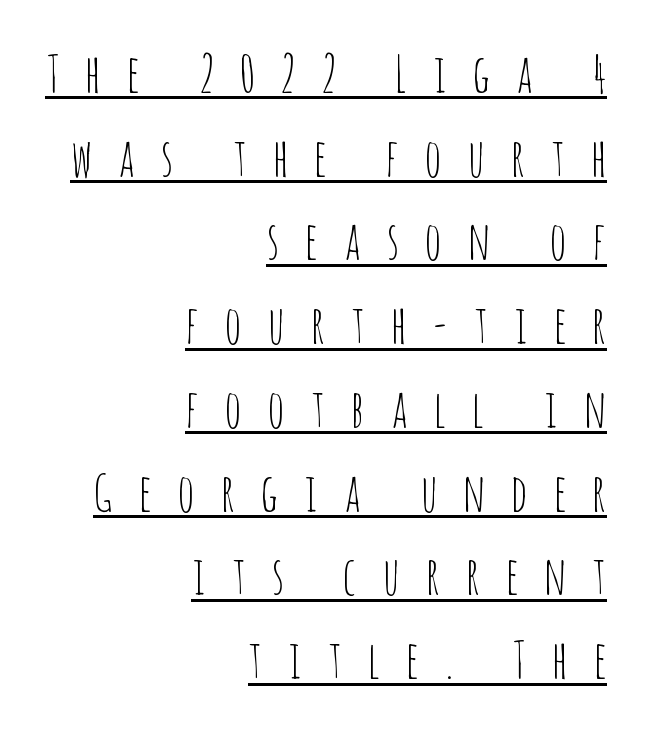
The image shows 52 px thin, condensed sans-serif type, upright; set right-aligned, normal line spacing (1.61x), unusually wide letter spacing (+0.5 em), underlined; low stroke contrast and a large x-height.
